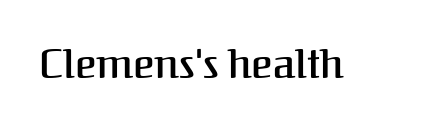
The face used here is rendered with its standard letterfit. Ordinary non-slanted type is in use. Slightly chunky letters — semibold, I'd say, not full bold. The font family rendered here belongs to the serif group.
